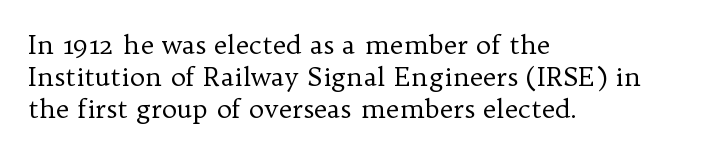
Q: Is the text bold? A: No.
Q: Is the text italic (slanted)? A: No, it is upright.
Q: Is the text underlined? A: No.
Q: How is the paragraph aligned? A: Left-aligned.
Q: Is the spacing between letters normal or unusually wide? A: Normal.
